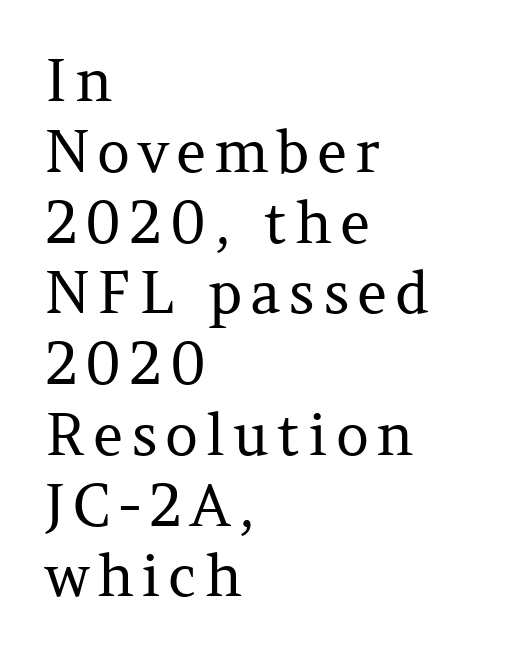
The face used here is seriffed, in the tradition of book romans. Every character sits straight up, as roman type does. These lines are rendered in a variable-pitch font. The rag falls on the right side of this text block. The letterforms sit at book weight or below. A bare baseline throughout the passage.
